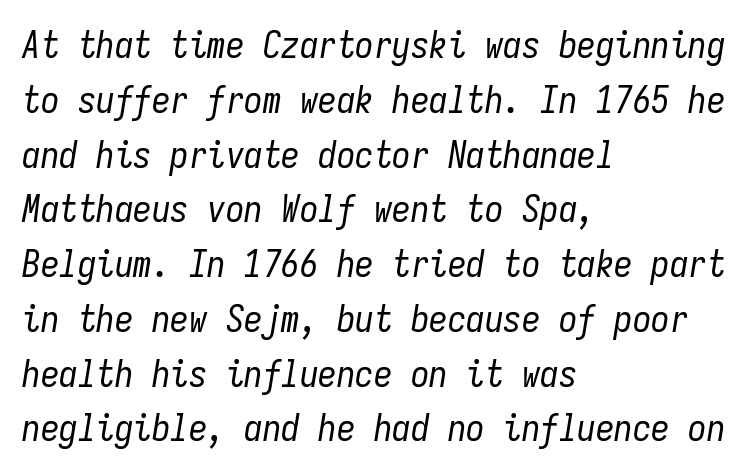
Q: Is the text bold? A: No.
Q: Is the text italic (slanted)? A: Yes, it leans right by about 9 degrees.
Q: Is the text underlined? A: No.
Q: How is the paragraph aligned? A: Left-aligned.
Q: Is the spacing between letters normal or unusually wide? A: Normal.
Q: Is the spacing between lines tight, normal or loose? A: Normal.
Q: Width (condensed, normal, or wide)? A: Condensed.
Q: Stroke contrast? A: Low.
Q: x-height? A: Medium.
Q: Monospaced? A: Yes.
